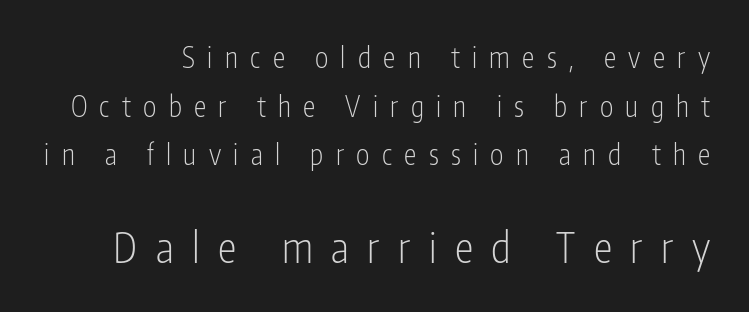
Q: Is the text bold? A: No.
Q: Is the text italic (slanted)? A: No, it is upright.
Q: Is the typeface a serif or a sans-serif typeface? A: Sans-serif.
Q: Is the text underlined? A: No.
Q: Is the spacing between letters normal or unusually wide? A: Unusually wide.
Q: Which block of text is set in a larger size, the first (top) or the second (bottom)? A: The second (bottom) one.
Q: Width (condensed, normal, or wide)? A: Condensed.
Q: Stroke contrast? A: Low.
Q: x-height? A: Medium.
Q: Monospaced? A: No.
